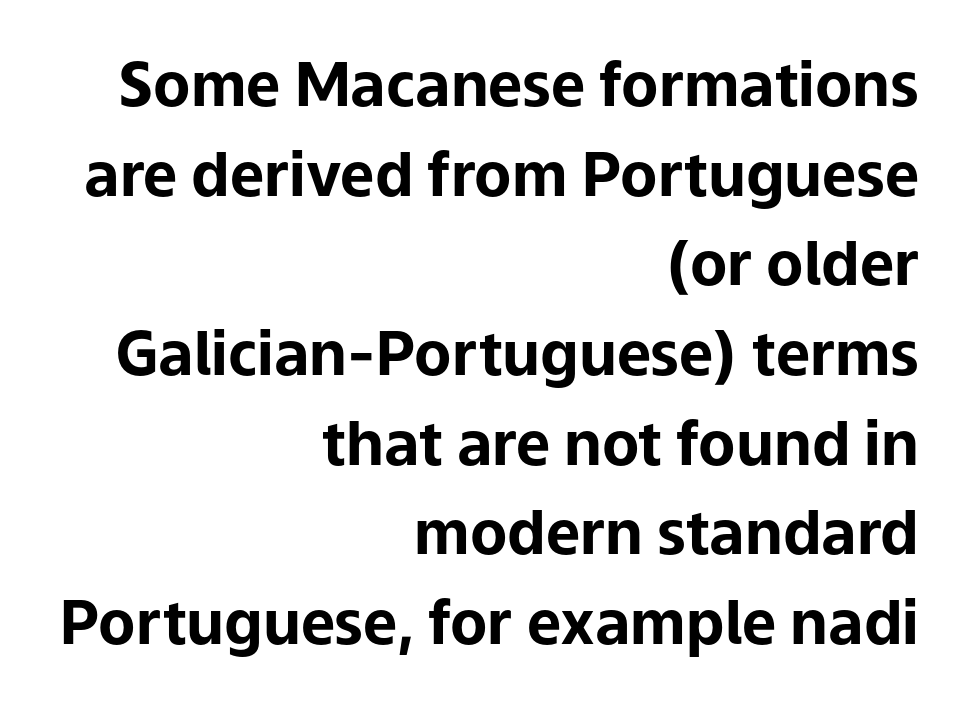
The image shows 61 px bold sans-serif type, upright; set right-aligned, normal line spacing (1.47x), normal letter spacing, not underlined; low stroke contrast and a medium x-height.
